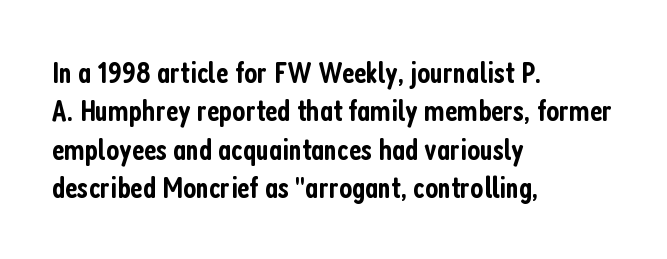
{"serif": "no", "italic": "no", "bold": "semi", "weight": "semibold", "width": "condensed", "stroke_contrast": "low", "x_height": "medium", "monospaced": "no", "underline": "no", "align": "left", "line_spacing_ratio": 1.24, "letter_spacing": "normal", "letter_spacing_em": 0.0, "glyph_px": 31}
